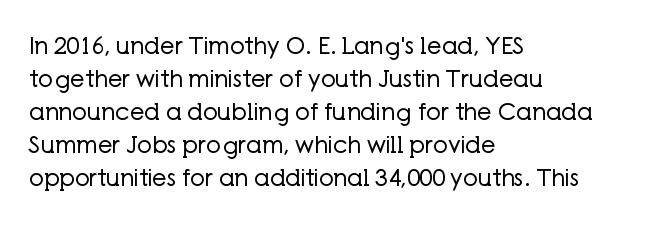
{"italic": "no", "bold": "no", "underline": "no", "align": "left", "line_spacing": "normal", "line_spacing_ratio": 1.44, "letter_spacing": "normal", "letter_spacing_em": 0.0, "glyph_px": 23}
